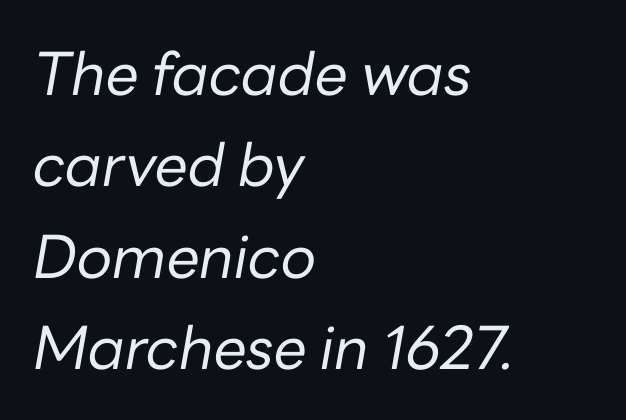
The image shows 59 px regular-weight type, italic (leaning right); set left-aligned, normal line spacing (1.55x), normal letter spacing, not underlined; low stroke contrast and a medium x-height.
